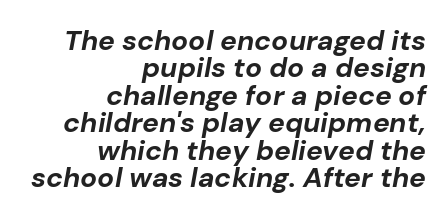
Q: Is the text bold? A: Yes.
Q: Is the text italic (slanted)? A: Yes, it leans right by about 10 degrees.
Q: Is the text underlined? A: No.
Q: How is the paragraph aligned? A: Right-aligned.
Q: Is the spacing between letters normal or unusually wide? A: Normal.
Q: Is the spacing between lines tight, normal or loose? A: Tight.
Q: Width (condensed, normal, or wide)? A: Normal.
Q: Stroke contrast? A: Low.
Q: x-height? A: Medium.
Q: Monospaced? A: No.
